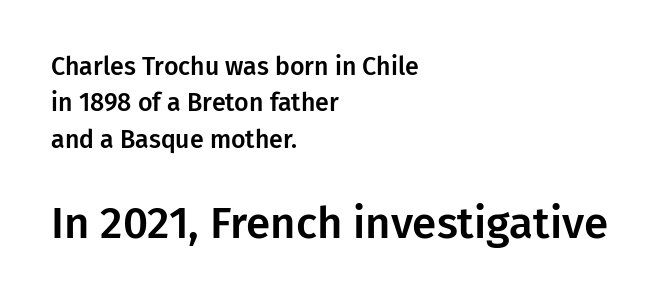
{"serif": "no", "italic": "no", "width": "normal", "stroke_contrast": "low", "x_height": "medium", "monospaced": "no", "underline": "no", "align": "left", "line_spacing": "normal", "line_spacing_ratio": 1.46, "letter_spacing": "normal", "letter_spacing_em": 0.0, "larger_block": "second", "size_ratio": 1.76, "glyph_px": 44}
